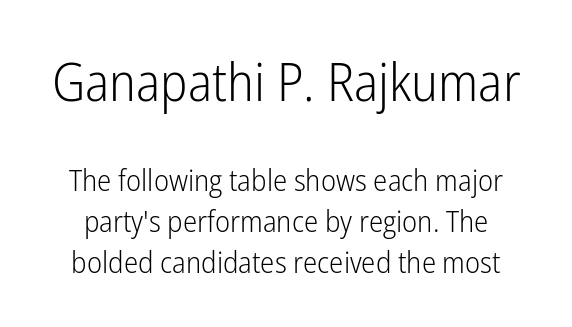
Which chunk is bigger? The first one — the top block dwarfs the bottom. Do the characters align in a grid? No, the font is proportional. Regarding leading, the lines here are spaced in the standard way. You could call the tracking neutral — neither tight nor loose.
